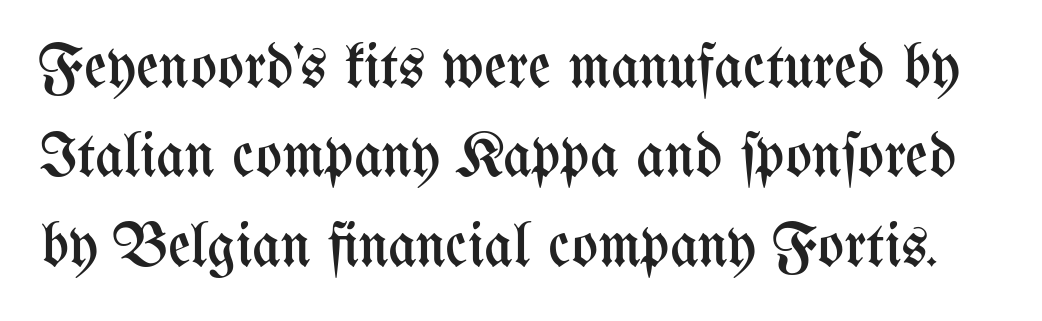
Q: Is the text bold? A: No.
Q: Is the text italic (slanted)? A: No, it is upright.
Q: Is the text underlined? A: No.
Q: Is the spacing between letters normal or unusually wide? A: Normal.
Q: Is the spacing between lines tight, normal or loose? A: Normal.
Q: Width (condensed, normal, or wide)? A: Condensed.
Q: Stroke contrast? A: Medium.
Q: x-height? A: Medium.
Q: Monospaced? A: No.
